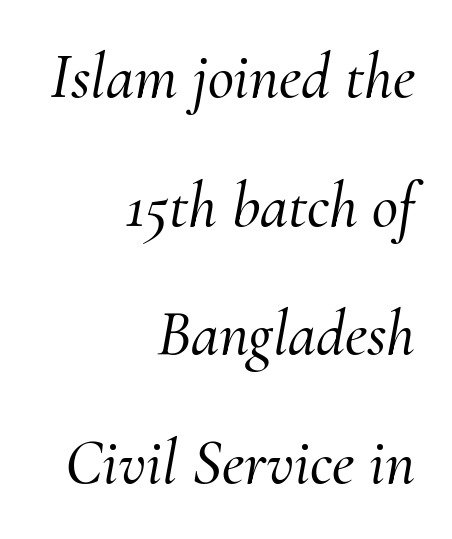
{"serif": "yes", "italic": "yes", "lean": "right", "slant_degrees": 10, "width": "normal", "stroke_contrast": "medium", "x_height": "small", "monospaced": "no", "underline": "no", "align": "right", "line_spacing": "loose", "line_spacing_ratio": 2.01, "letter_spacing": "normal", "letter_spacing_em": 0.0, "glyph_px": 64}
